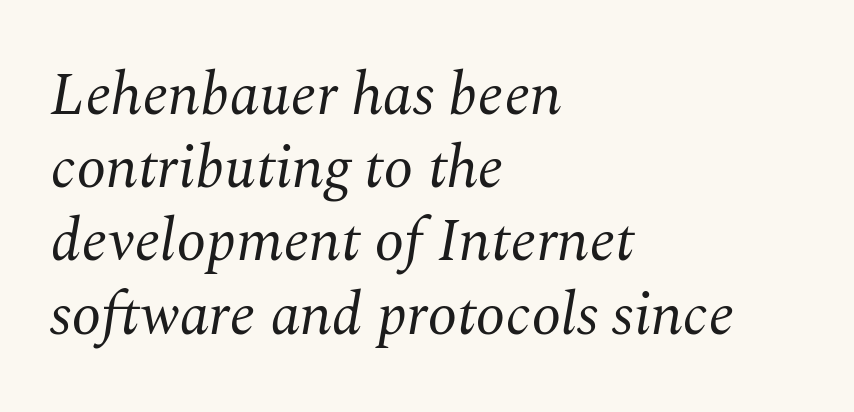
The image shows 60 px regular-weight serif type, italic (leaning right); set left-aligned, line spacing 1.22x, normal letter spacing, not underlined; medium stroke contrast and a medium x-height.
